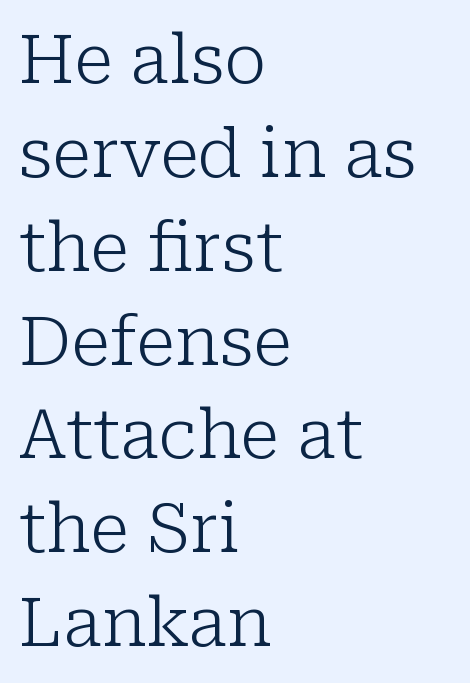
Q: Is the text bold? A: No.
Q: Is the text italic (slanted)? A: No, it is upright.
Q: Is the typeface a serif or a sans-serif typeface? A: Serif.
Q: Is the text underlined? A: No.
Q: How is the paragraph aligned? A: Left-aligned.
Q: Is the spacing between letters normal or unusually wide? A: Normal.
Q: Is the spacing between lines tight, normal or loose? A: Normal.
Q: Width (condensed, normal, or wide)? A: Normal.
Q: Stroke contrast? A: Low.
Q: x-height? A: Medium.
Q: Monospaced? A: No.
